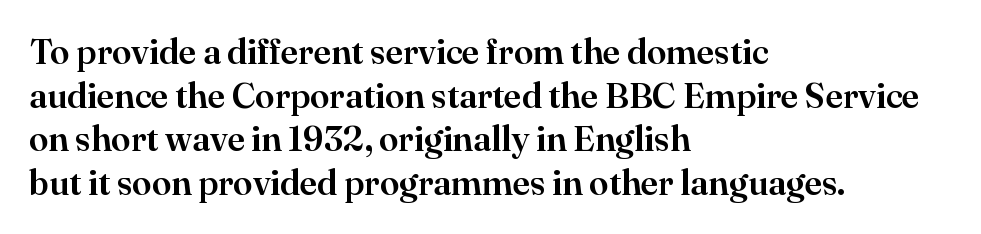
{"serif": "yes", "italic": "no", "width": "normal", "stroke_contrast": "high", "x_height": "small", "monospaced": "no", "underline": "no", "align": "left", "line_spacing": "normal", "line_spacing_ratio": 1.25, "letter_spacing": "normal", "letter_spacing_em": 0.0, "glyph_px": 35}
